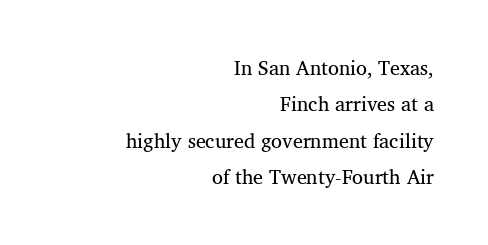
Honestly, there is no underline to notice here at all. Students, note that the glyphs here touch the page at normal intervals. The passage is arranged like a letterhead date or caption credit — flush right. Style check: upright. This is not heavy type; no bold has been used.
